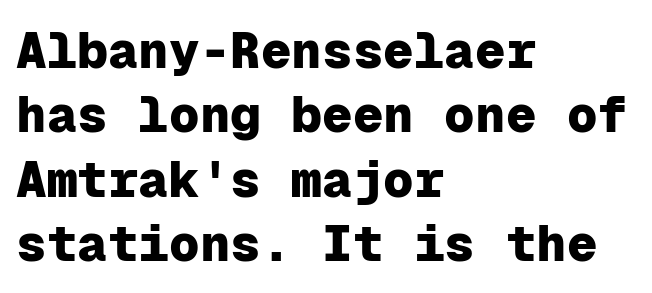
Q: Is the text bold? A: Yes.
Q: Is the text italic (slanted)? A: No, it is upright.
Q: Is the typeface a serif or a sans-serif typeface? A: Sans-serif.
Q: Is the text underlined? A: No.
Q: How is the paragraph aligned? A: Left-aligned.
Q: Is the spacing between letters normal or unusually wide? A: Normal.
Q: Is the spacing between lines tight, normal or loose? A: Normal.
Q: Width (condensed, normal, or wide)? A: Normal.
Q: Stroke contrast? A: Low.
Q: x-height? A: Medium.
Q: Monospaced? A: Yes.
